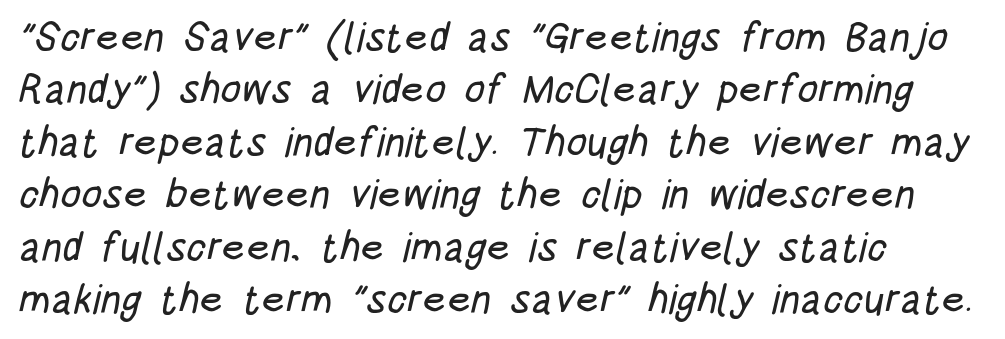
The image shows 41 px condensed sans-serif type; set left-aligned, normal line spacing (1.28x), normal letter spacing, not underlined; low stroke contrast and a large x-height.
